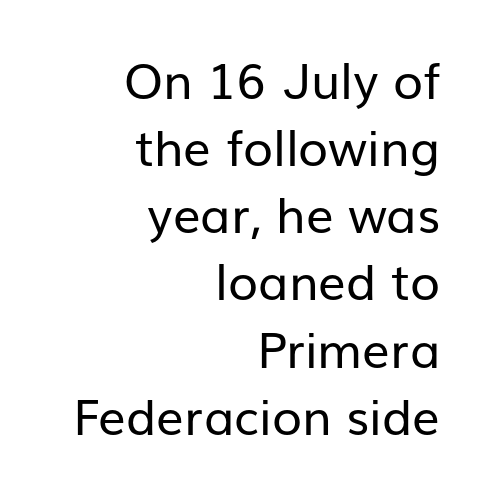
Q: Is the text bold? A: No.
Q: Is the text italic (slanted)? A: No, it is upright.
Q: Is the typeface a serif or a sans-serif typeface? A: Sans-serif.
Q: Is the text underlined? A: No.
Q: How is the paragraph aligned? A: Right-aligned.
Q: Is the spacing between letters normal or unusually wide? A: Normal.
Q: Is the spacing between lines tight, normal or loose? A: Normal.
Q: Width (condensed, normal, or wide)? A: Normal.
Q: Stroke contrast? A: Low.
Q: x-height? A: Medium.
Q: Monospaced? A: No.
